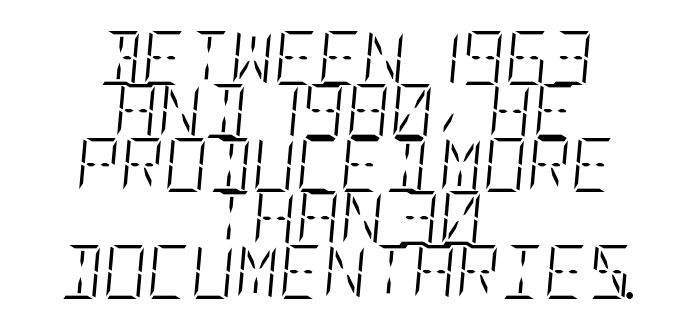
The image shows 54 px light, condensed type, italic (leaning right); set centered, tight line spacing (0.99x), normal letter spacing, not underlined; low stroke contrast and a large x-height.
